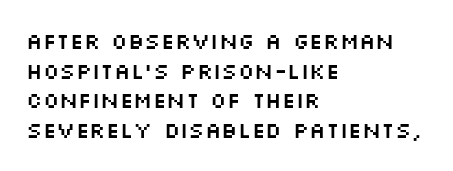
Q: Is the text italic (slanted)? A: No, it is upright.
Q: Is the text underlined? A: No.
Q: How is the paragraph aligned? A: Left-aligned.
Q: Is the spacing between letters normal or unusually wide? A: Normal.
Q: Is the spacing between lines tight, normal or loose? A: Normal.
